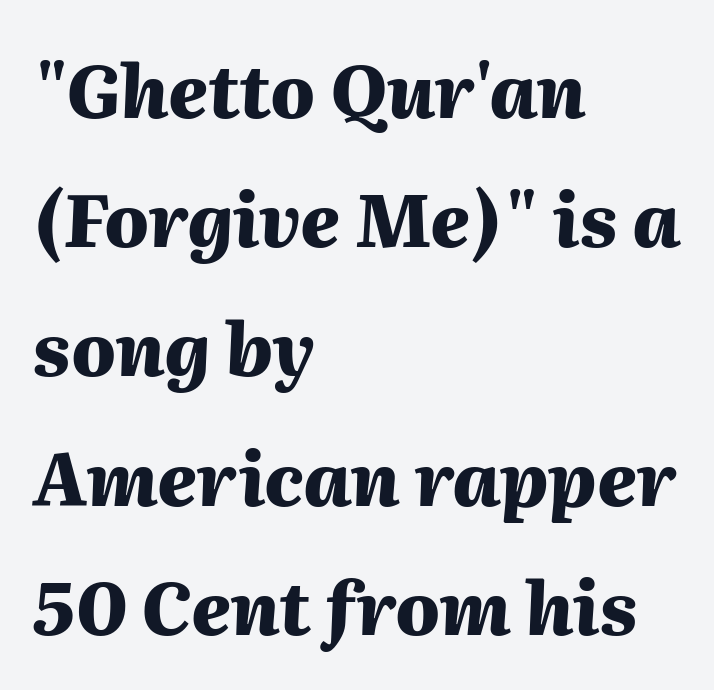
Q: Is the text bold? A: Yes.
Q: Is the text italic (slanted)? A: Yes, it leans right by about 2 degrees.
Q: Is the text underlined? A: No.
Q: How is the paragraph aligned? A: Left-aligned.
Q: Is the spacing between letters normal or unusually wide? A: Normal.
Q: Width (condensed, normal, or wide)? A: Normal.
Q: Stroke contrast? A: Medium.
Q: x-height? A: Medium.
Q: Monospaced? A: No.
